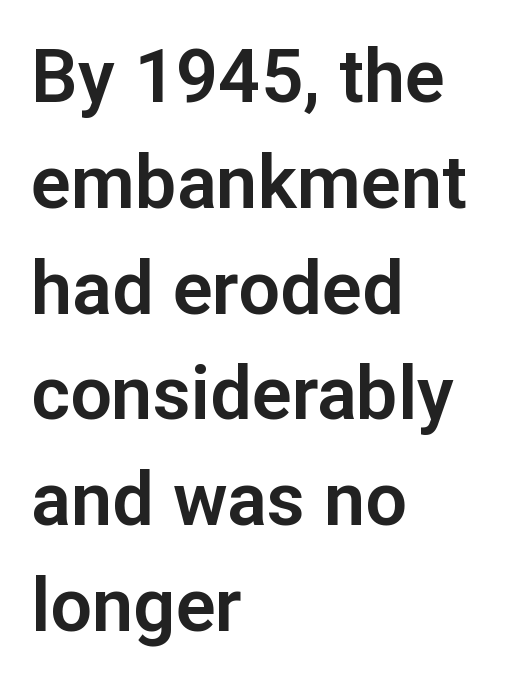
Q: Is the text italic (slanted)? A: No, it is upright.
Q: Is the typeface a serif or a sans-serif typeface? A: Sans-serif.
Q: Is the text underlined? A: No.
Q: How is the paragraph aligned? A: Left-aligned.
Q: Is the spacing between letters normal or unusually wide? A: Normal.
Q: Is the spacing between lines tight, normal or loose? A: Normal.
Q: Width (condensed, normal, or wide)? A: Normal.
Q: Stroke contrast? A: Low.
Q: x-height? A: Medium.
Q: Monospaced? A: No.
